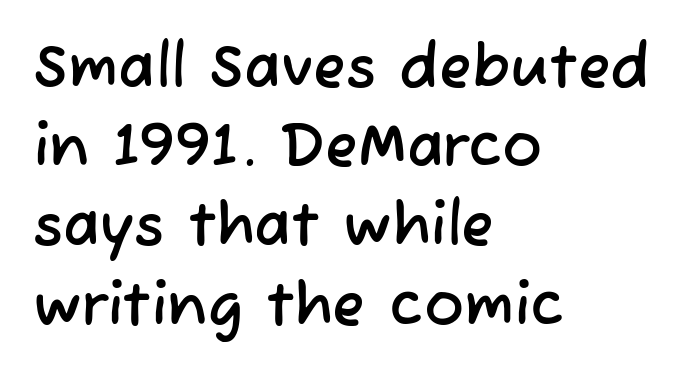
{"serif": "no", "width": "normal", "stroke_contrast": "low", "x_height": "medium", "monospaced": "no", "underline": "no", "align": "left", "line_spacing": "normal", "line_spacing_ratio": 1.32, "letter_spacing": "normal", "letter_spacing_em": 0.0, "glyph_px": 60}
